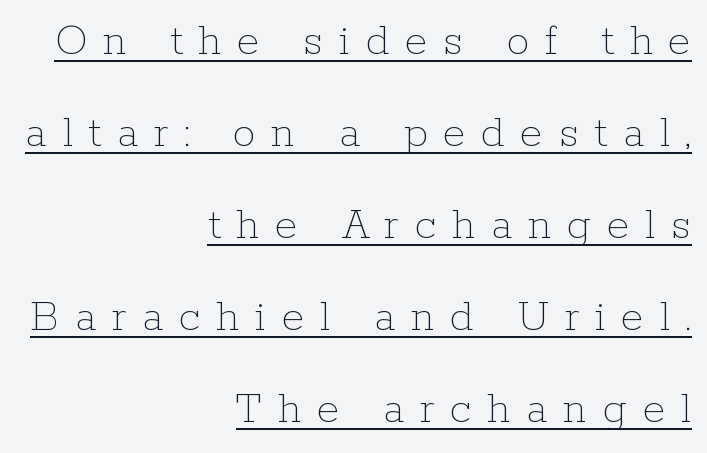
{"italic": "no", "bold": "no", "weight": "thin", "width": "normal", "stroke_contrast": "low", "x_height": "medium", "monospaced": "no", "underline": "yes", "align": "right", "line_spacing": "loose", "line_spacing_ratio": 2.0, "letter_spacing": "wide", "letter_spacing_em": 0.34, "glyph_px": 46}
